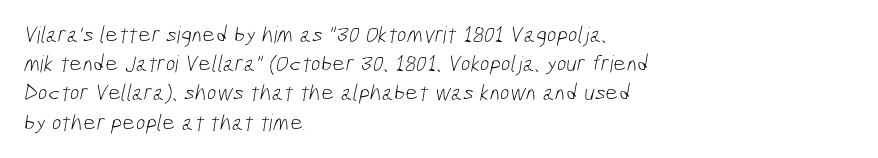
The image shows 23 px text type; set left-aligned, normal line spacing (1.27x), normal letter spacing, not underlined.
